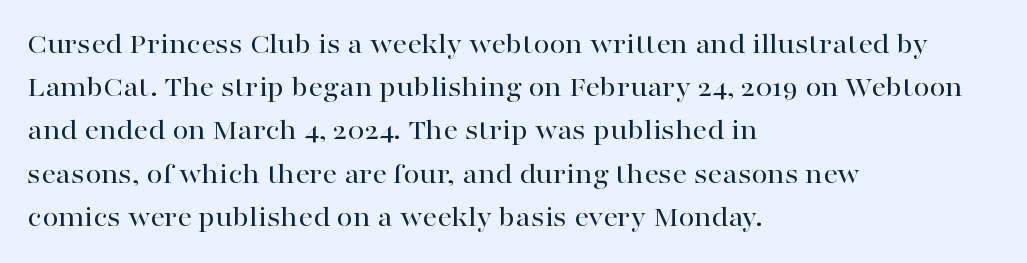
The image shows 29 px wide serif type, upright; set left-aligned, normal line spacing (1.49x), normal letter spacing, not underlined; high stroke contrast and a medium x-height.
